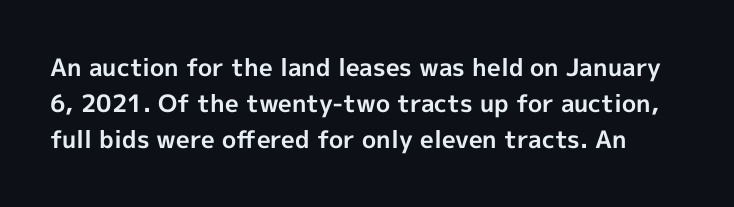
Caption: bold face, heavy strokes. This rendering features lettering with no underline. If you drew a line through each stem, it would be perfectly vertical. Honestly, the row spacing looks completely unremarkable.
